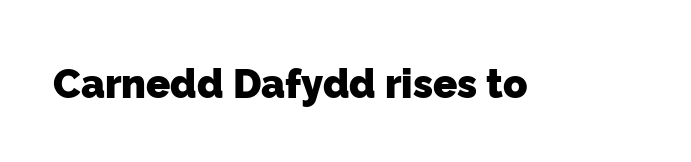
The passage shown has conventional tracking throughout. Type style note: lacks serifs. Proportional: the letters do not fall into vertical columns. The typesetting leans heavy: a genuine bold. Check under the words: just untouched page.
